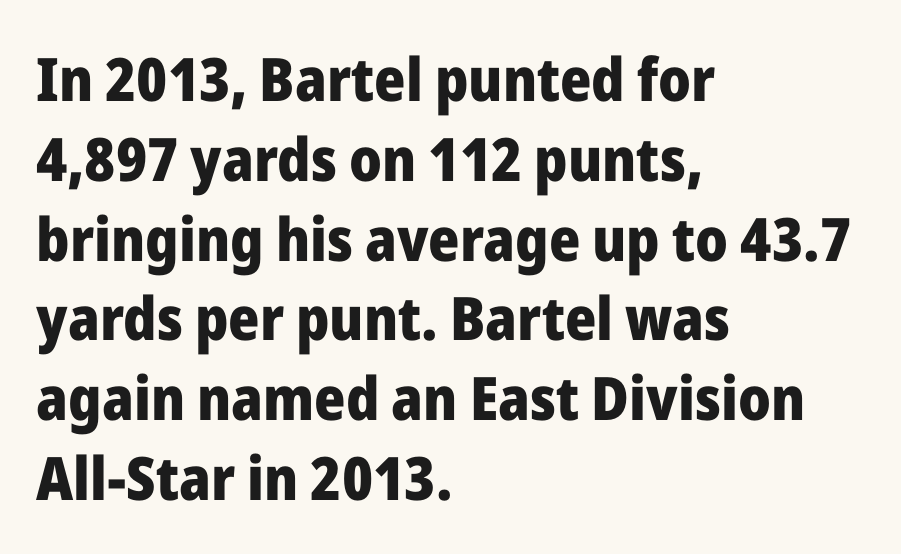
Typeset ragged right — the left edge is the straight one. Any mark beneath the type? The region is blank. The line texture is even and compact thanks to regular tracking. Does the leading feel generous? No, just average. Think of a printed novel: that variable character pitch is what you see here.
